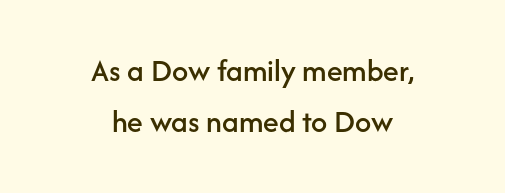
The image shows 32 px sans-serif type, upright; set centered, normal line spacing (1.6x), normal letter spacing, not underlined; low stroke contrast and a medium x-height.
